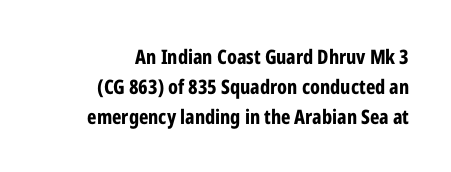
The image shows 20 px bold type, upright; set right-aligned, normal line spacing (1.49x), normal letter spacing, not underlined.
